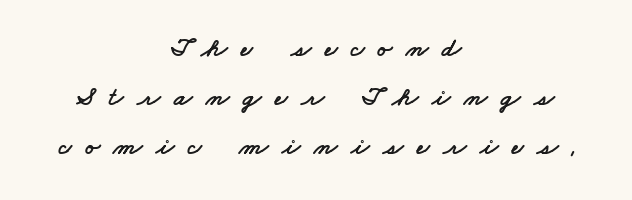
{"underline": "no", "align": "center", "line_spacing_ratio": 1.81, "letter_spacing": "wide", "letter_spacing_em": 0.5, "glyph_px": 27}
